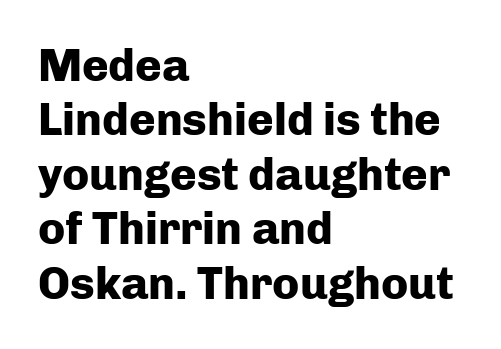
Q: Is the text bold? A: Yes.
Q: Is the text italic (slanted)? A: No, it is upright.
Q: Is the typeface a serif or a sans-serif typeface? A: Sans-serif.
Q: Is the text underlined? A: No.
Q: How is the paragraph aligned? A: Left-aligned.
Q: Is the spacing between letters normal or unusually wide? A: Normal.
Q: Width (condensed, normal, or wide)? A: Normal.
Q: Stroke contrast? A: Low.
Q: x-height? A: Medium.
Q: Monospaced? A: No.
